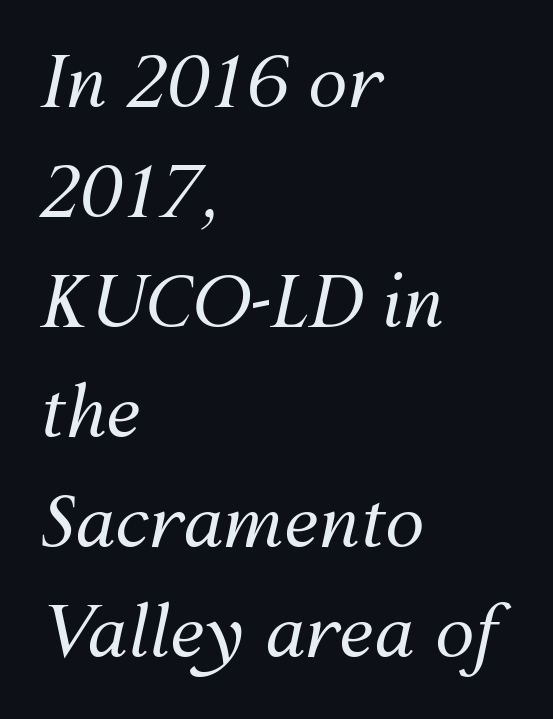
{"italic": "yes", "lean": "right", "slant_degrees": 12, "bold": "no", "weight": "regular", "width": "normal", "stroke_contrast": "medium", "x_height": "medium", "monospaced": "no", "underline": "no", "align": "left", "line_spacing": "normal", "line_spacing_ratio": 1.55, "letter_spacing": "normal", "letter_spacing_em": 0.0, "glyph_px": 71}
